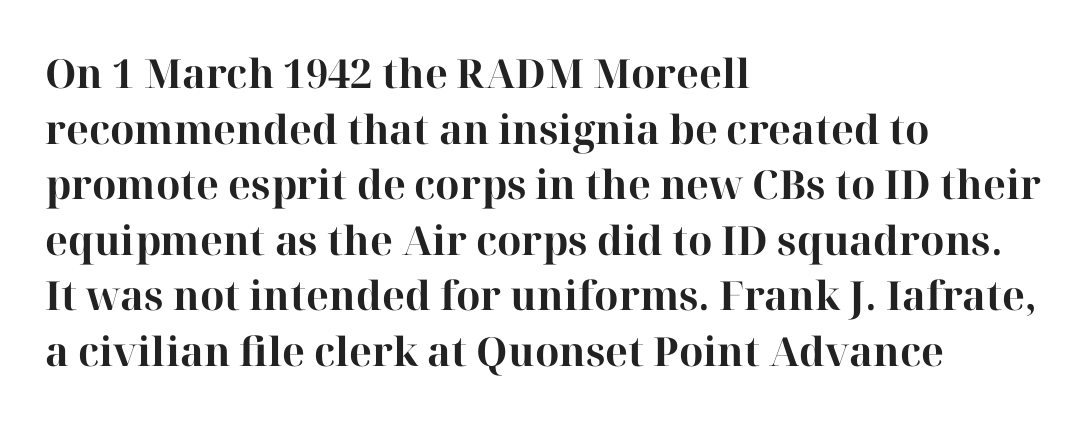
Q: Is the text bold? A: Yes.
Q: Is the text italic (slanted)? A: No, it is upright.
Q: Is the typeface a serif or a sans-serif typeface? A: Serif.
Q: Is the text underlined? A: No.
Q: How is the paragraph aligned? A: Left-aligned.
Q: Is the spacing between letters normal or unusually wide? A: Normal.
Q: Is the spacing between lines tight, normal or loose? A: Normal.
Q: Width (condensed, normal, or wide)? A: Normal.
Q: Stroke contrast? A: High.
Q: x-height? A: Medium.
Q: Monospaced? A: No.
